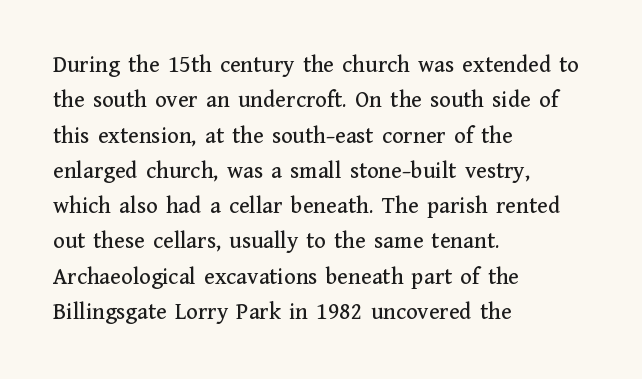
The passage shown stacks its lines at a standard gap. No extra tracking has been applied to these lines. Compared with a centered layout, this one pins lines to the left instead. The area under the type is left untouched. When letters stand straight like this, we call the style roman or upright.
